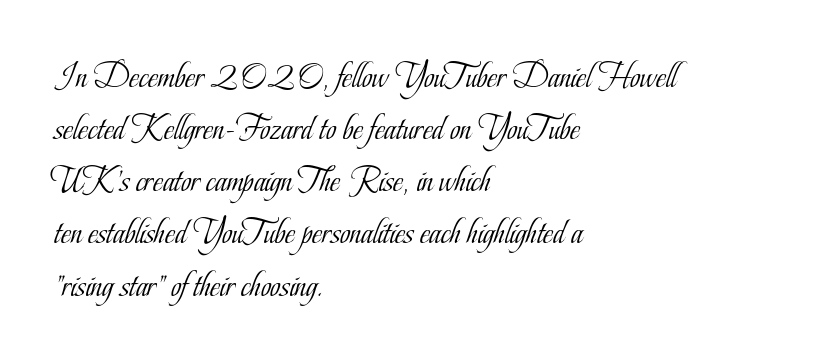
{"serif": "yes", "bold": "no", "weight": "light", "width": "condensed", "stroke_contrast": "low", "x_height": "small", "monospaced": "no", "underline": "no", "align": "left", "line_spacing": "normal", "line_spacing_ratio": 1.49, "letter_spacing": "normal", "letter_spacing_em": 0.0, "glyph_px": 35}
